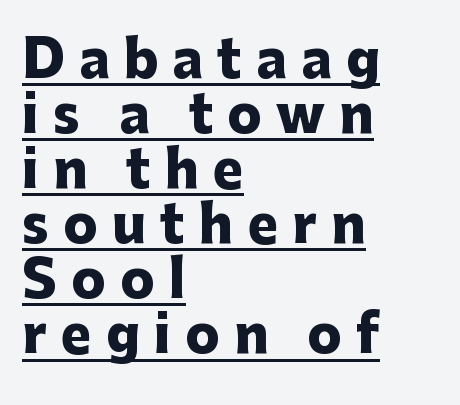
Q: Is the text bold? A: Yes.
Q: Is the text italic (slanted)? A: No, it is upright.
Q: Is the typeface a serif or a sans-serif typeface? A: Sans-serif.
Q: Is the text underlined? A: Yes.
Q: How is the paragraph aligned? A: Left-aligned.
Q: Is the spacing between letters normal or unusually wide? A: Unusually wide.
Q: Is the spacing between lines tight, normal or loose? A: Tight.
Q: Width (condensed, normal, or wide)? A: Normal.
Q: Stroke contrast? A: Low.
Q: x-height? A: Medium.
Q: Monospaced? A: No.
